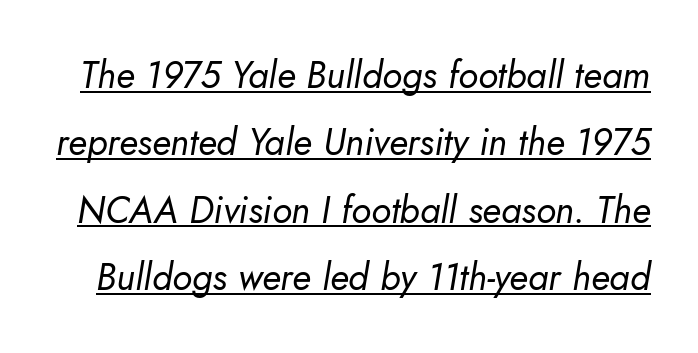
The image shows 37 px regular-weight type, italic (leaning right); set line spacing 1.82x, normal letter spacing, underlined; low stroke contrast and a small x-height.
